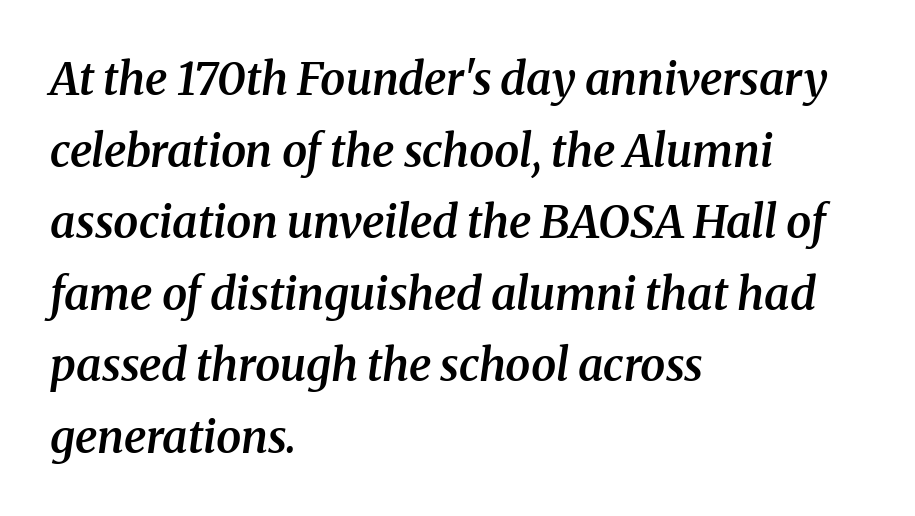
Q: Is the text bold? A: Semi-bold.
Q: Is the text italic (slanted)? A: Yes, it leans right by about 8 degrees.
Q: Is the typeface a serif or a sans-serif typeface? A: Serif.
Q: Is the text underlined? A: No.
Q: How is the paragraph aligned? A: Left-aligned.
Q: Is the spacing between letters normal or unusually wide? A: Normal.
Q: Is the spacing between lines tight, normal or loose? A: Normal.
Q: Width (condensed, normal, or wide)? A: Normal.
Q: Stroke contrast? A: Medium.
Q: x-height? A: Medium.
Q: Monospaced? A: No.
